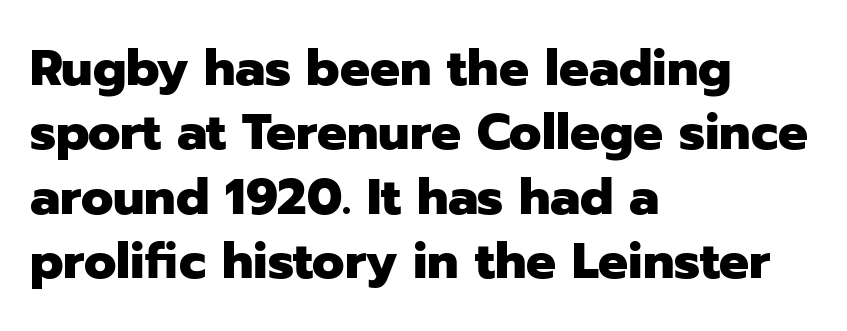
The image shows 50 px heavy sans-serif type, upright; set left-aligned, normal line spacing (1.29x), normal letter spacing, not underlined; low stroke contrast and a medium x-height.
